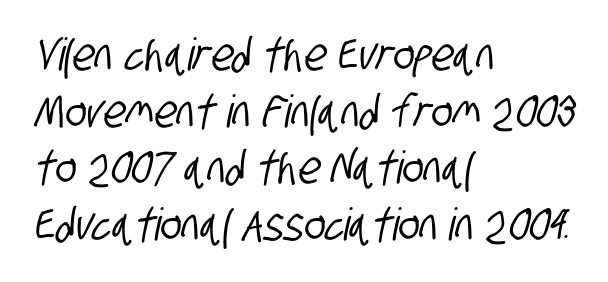
The image shows 45 px condensed sans-serif type; set left-aligned, normal line spacing (1.26x), normal letter spacing, not underlined; low stroke contrast and a large x-height.
